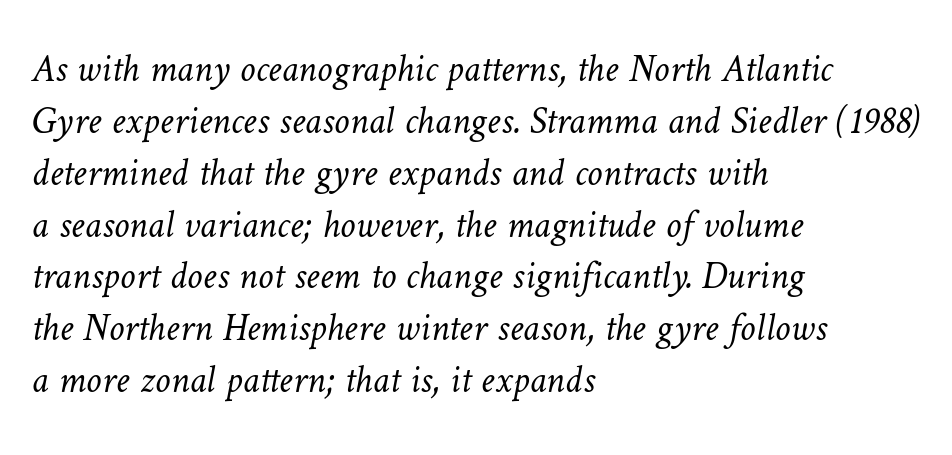
The image shows 39 px light type; set left-aligned, normal line spacing (1.33x), normal letter spacing, not underlined; low stroke contrast and a medium x-height.
